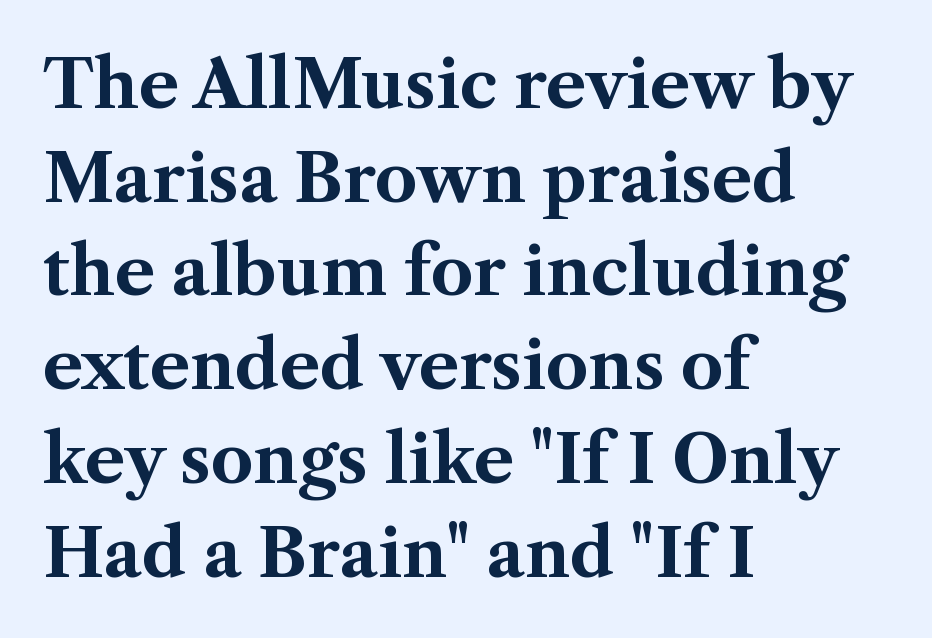
Q: Is the text bold? A: Yes.
Q: Is the text italic (slanted)? A: No, it is upright.
Q: Is the typeface a serif or a sans-serif typeface? A: Serif.
Q: Is the text underlined? A: No.
Q: How is the paragraph aligned? A: Left-aligned.
Q: Is the spacing between letters normal or unusually wide? A: Normal.
Q: Is the spacing between lines tight, normal or loose? A: Normal.
Q: Width (condensed, normal, or wide)? A: Normal.
Q: Stroke contrast? A: Medium.
Q: x-height? A: Medium.
Q: Monospaced? A: No.
